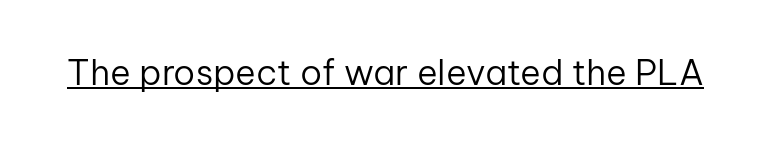
Q: Is the text bold? A: No.
Q: Is the text italic (slanted)? A: No, it is upright.
Q: Is the typeface a serif or a sans-serif typeface? A: Sans-serif.
Q: Is the text underlined? A: Yes.
Q: Is the spacing between letters normal or unusually wide? A: Normal.
Q: Width (condensed, normal, or wide)? A: Normal.
Q: Stroke contrast? A: Low.
Q: x-height? A: Medium.
Q: Monospaced? A: No.
